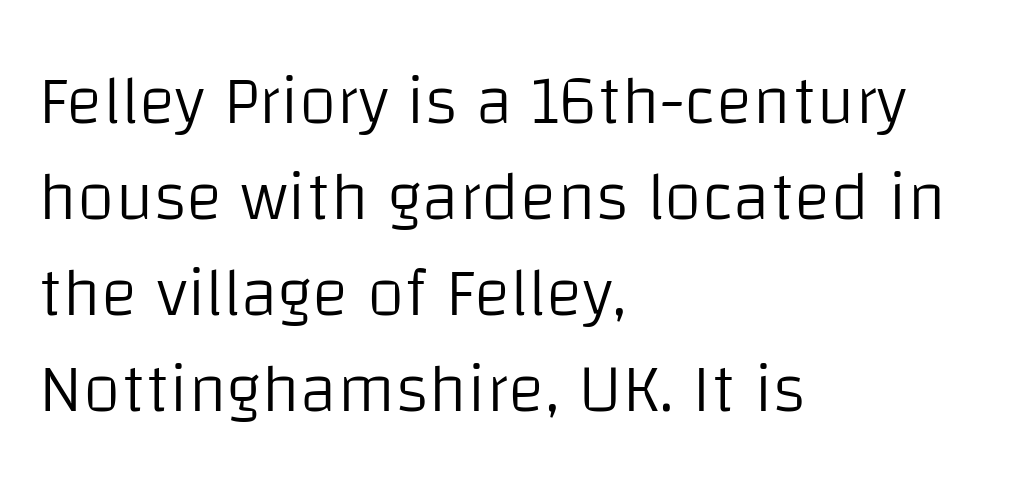
Q: Is the text bold? A: No.
Q: Is the text italic (slanted)? A: No, it is upright.
Q: Is the typeface a serif or a sans-serif typeface? A: Sans-serif.
Q: Is the text underlined? A: No.
Q: How is the paragraph aligned? A: Left-aligned.
Q: Is the spacing between letters normal or unusually wide? A: Normal.
Q: Is the spacing between lines tight, normal or loose? A: Normal.
Q: Width (condensed, normal, or wide)? A: Normal.
Q: Stroke contrast? A: Low.
Q: x-height? A: Large.
Q: Monospaced? A: No.
